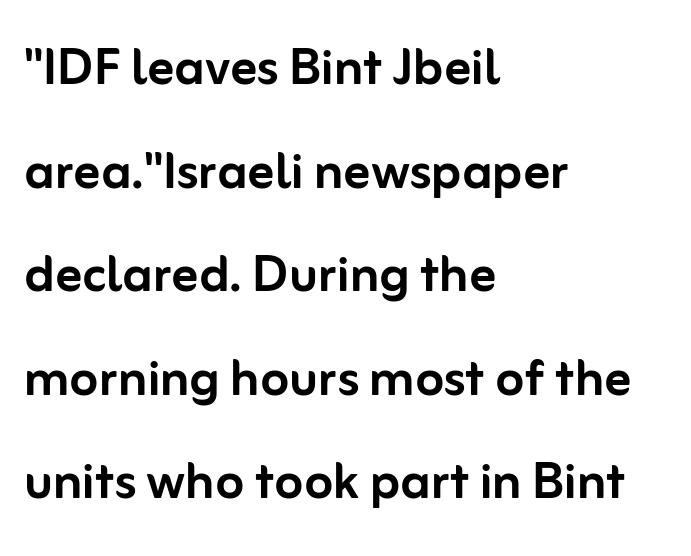
The image shows 66 px sans-serif type, upright; set left-aligned, normal line spacing (1.57x), normal letter spacing, not underlined; low stroke contrast and a medium x-height.
